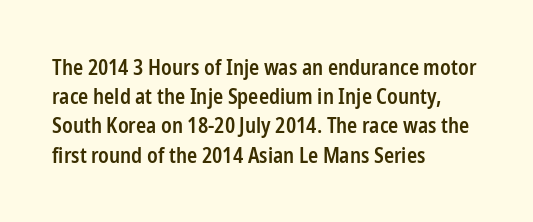
Q: Is the text bold? A: Semi-bold.
Q: Is the text italic (slanted)? A: No, it is upright.
Q: Is the text underlined? A: No.
Q: How is the paragraph aligned? A: Left-aligned.
Q: Is the spacing between letters normal or unusually wide? A: Normal.
Q: Is the spacing between lines tight, normal or loose? A: Normal.
